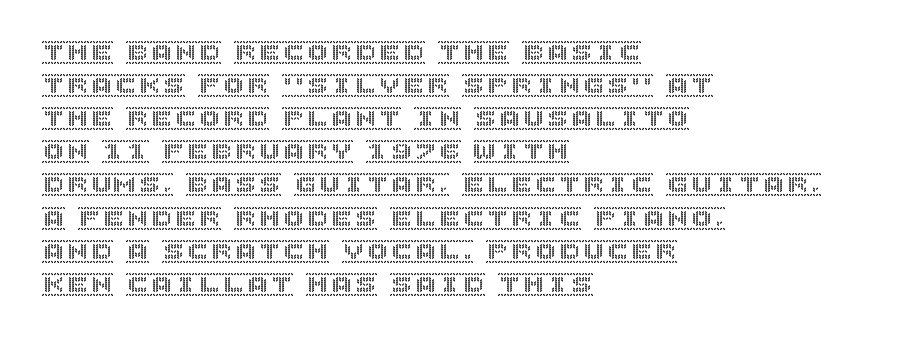
The image shows 24 px text type, upright; set left-aligned, normal line spacing (1.38x), normal letter spacing, not underlined.
